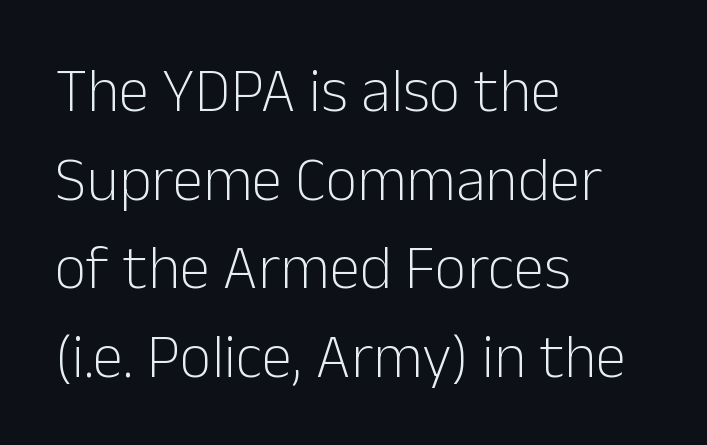
{"serif": "no", "italic": "no", "bold": "no", "weight": "light", "width": "normal", "stroke_contrast": "low", "x_height": "medium", "monospaced": "no", "underline": "no", "align": "left", "line_spacing": "normal", "line_spacing_ratio": 1.43, "letter_spacing": "normal", "letter_spacing_em": 0.0, "glyph_px": 62}
